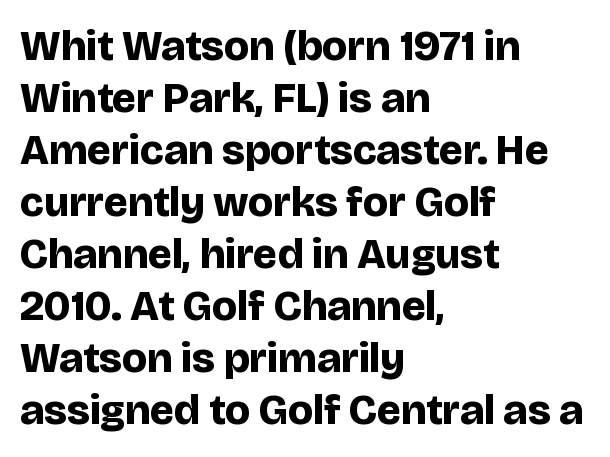
{"serif": "no", "italic": "no", "bold": "yes", "weight": "bold", "width": "normal", "stroke_contrast": "low", "x_height": "large", "monospaced": "no", "underline": "no", "align": "left", "line_spacing_ratio": 1.21, "letter_spacing": "normal", "letter_spacing_em": 0.0, "glyph_px": 43}
